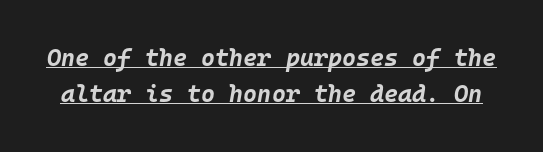
The image shows 24 px bold type, italic (leaning right); set normal line spacing (1.52x), normal letter spacing, underlined.
